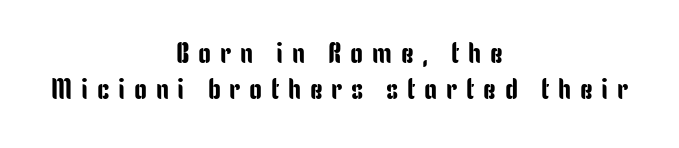
Q: Is the text italic (slanted)? A: No, it is upright.
Q: Is the typeface a serif or a sans-serif typeface? A: Sans-serif.
Q: Is the text underlined? A: No.
Q: How is the paragraph aligned? A: Centered.
Q: Is the spacing between letters normal or unusually wide? A: Unusually wide.
Q: Width (condensed, normal, or wide)? A: Condensed.
Q: Stroke contrast? A: Low.
Q: x-height? A: Medium.
Q: Monospaced? A: No.
